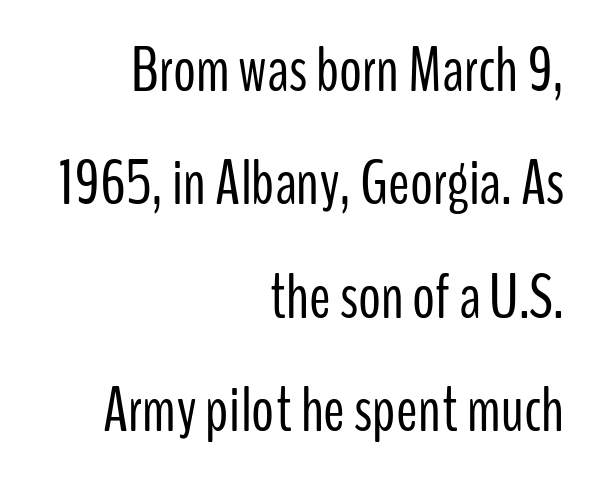
The image shows 64 px light, condensed sans-serif type, upright; set right-aligned, line spacing 1.77x, normal letter spacing, not underlined; low stroke contrast and a medium x-height.
